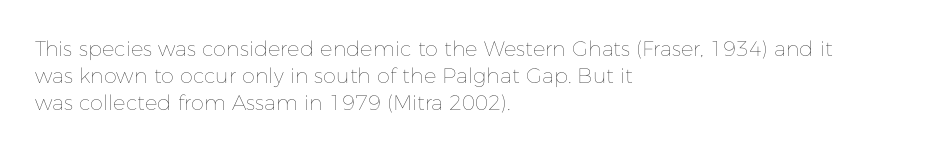
Q: Is the text bold? A: No.
Q: Is the text italic (slanted)? A: No, it is upright.
Q: Is the text underlined? A: No.
Q: How is the paragraph aligned? A: Left-aligned.
Q: Is the spacing between letters normal or unusually wide? A: Normal.
Q: Is the spacing between lines tight, normal or loose? A: Normal.
